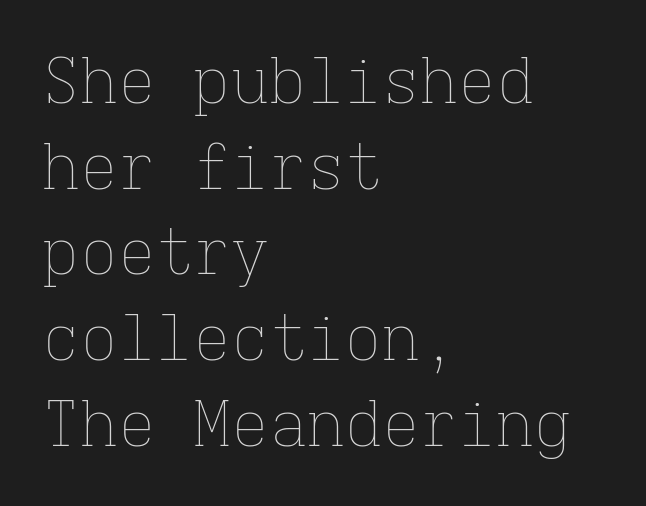
Q: Is the text bold? A: No.
Q: Is the text italic (slanted)? A: No, it is upright.
Q: Is the text underlined? A: No.
Q: How is the paragraph aligned? A: Left-aligned.
Q: Is the spacing between letters normal or unusually wide? A: Normal.
Q: Is the spacing between lines tight, normal or loose? A: Normal.
Q: Width (condensed, normal, or wide)? A: Normal.
Q: Stroke contrast? A: Low.
Q: x-height? A: Medium.
Q: Monospaced? A: Yes.
